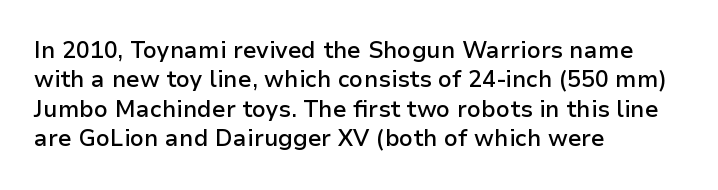
Q: Is the text bold? A: Semi-bold.
Q: Is the text italic (slanted)? A: No, it is upright.
Q: Is the text underlined? A: No.
Q: How is the paragraph aligned? A: Left-aligned.
Q: Is the spacing between letters normal or unusually wide? A: Normal.
Q: Is the spacing between lines tight, normal or loose? A: Normal.
